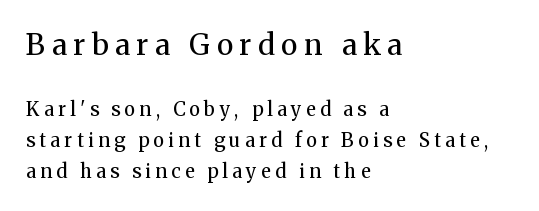
Q: Is the text bold? A: No.
Q: Is the text italic (slanted)? A: No, it is upright.
Q: Is the typeface a serif or a sans-serif typeface? A: Serif.
Q: Is the text underlined? A: No.
Q: How is the paragraph aligned? A: Left-aligned.
Q: Is the spacing between letters normal or unusually wide? A: Unusually wide.
Q: Is the spacing between lines tight, normal or loose? A: Normal.
Q: Which block of text is set in a larger size, the first (top) or the second (bottom)? A: The first (top) one.
Q: Width (condensed, normal, or wide)? A: Normal.
Q: Stroke contrast? A: Medium.
Q: x-height? A: Medium.
Q: Monospaced? A: No.
